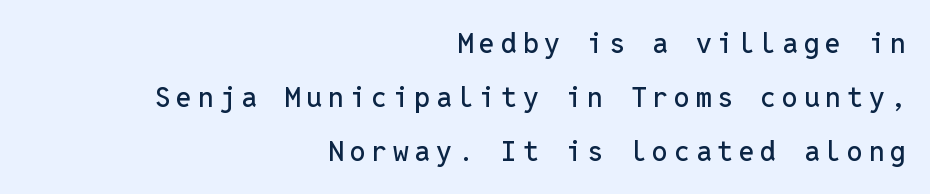
Q: Is the text italic (slanted)? A: No, it is upright.
Q: Is the typeface a serif or a sans-serif typeface? A: Sans-serif.
Q: Is the text underlined? A: No.
Q: How is the paragraph aligned? A: Right-aligned.
Q: Is the spacing between letters normal or unusually wide? A: Unusually wide.
Q: Is the spacing between lines tight, normal or loose? A: Loose.
Q: Width (condensed, normal, or wide)? A: Normal.
Q: Stroke contrast? A: Low.
Q: x-height? A: Medium.
Q: Monospaced? A: Yes.
